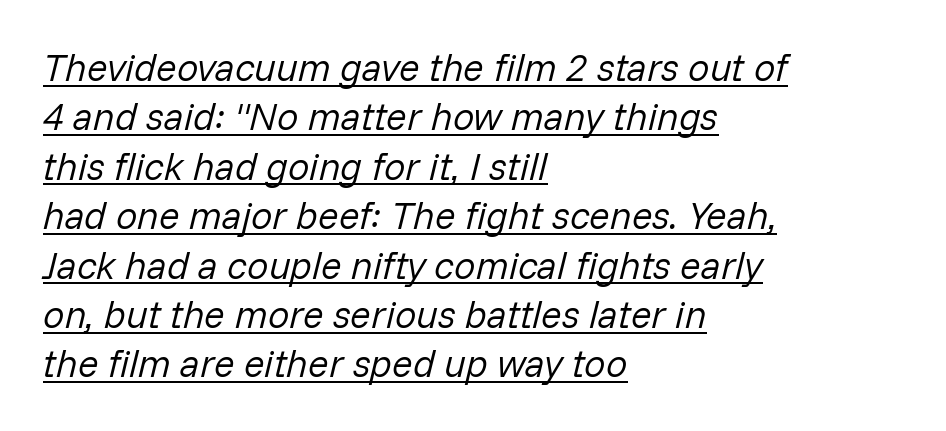
The text block is weighted toward the left margin, trailing off unevenly rightward. Look at the tracking — it's just the regular setting, nothing added. A normal amount of white space separates one row of letters from the next. The cut favours lightness, reaching ordinary text weight at its darkest. Note the varied advance widths — an 'i' is clearly narrower than an 'm'. There's an unmistakable incline to the writing here.
